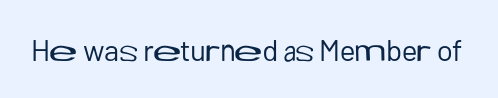
The image shows 30 px regular-weight sans-serif type, upright; set normal letter spacing, not underlined; low stroke contrast and a medium x-height.
